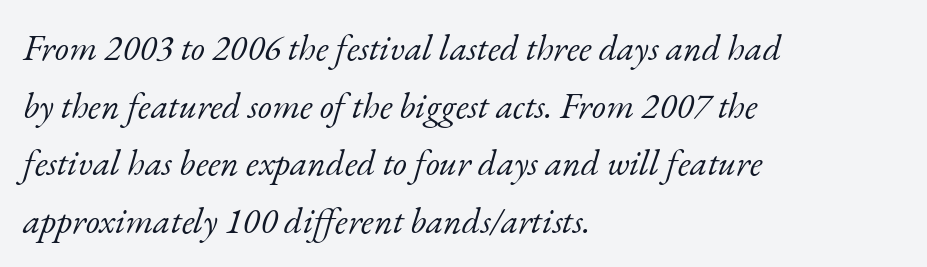
The image shows 36 px light serif type, italic (leaning right); set left-aligned, normal line spacing (1.6x), normal letter spacing, not underlined; low stroke contrast and a small x-height.
